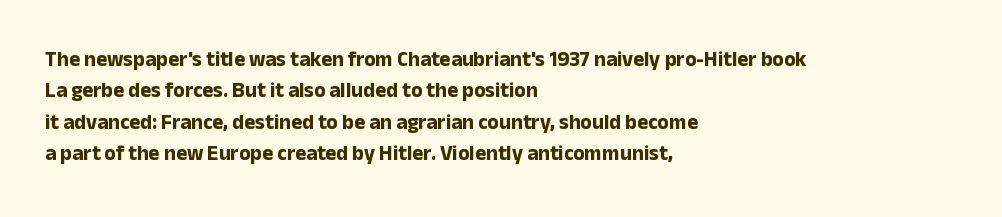
The passage shown is emphatically bold. The specimen reads as upright at a glance. Alignment: flush left. What stands out about the letter spacing? Nothing — it is the standard amount. The block of text has a typical density, with ordinary space between rows. The words here are not underlined.
